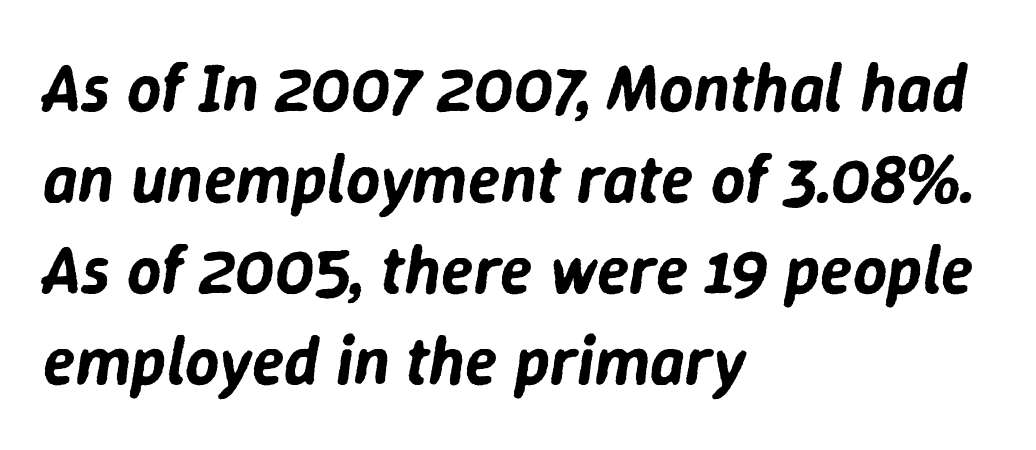
{"italic": "yes", "lean": "right", "slant_degrees": 9, "width": "normal", "stroke_contrast": "low", "x_height": "medium", "monospaced": "no", "underline": "no", "align": "left", "line_spacing": "normal", "line_spacing_ratio": 1.36, "letter_spacing": "normal", "letter_spacing_em": 0.0, "glyph_px": 67}
